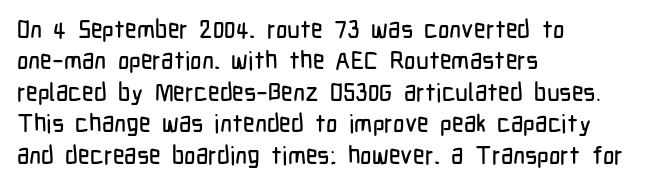
The space directly below the letters is spotless. Whoever set this chose a conventional vertical rhythm. The typesetter chose a ragged-right arrangement here. Posture: straight, roman, zero tilt. Standard letterfit; no display-style spreading of the glyphs.
